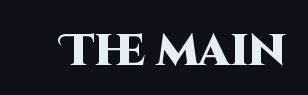
{"serif": "no", "italic": "no", "bold": "yes", "weight": "heavy", "width": "normal", "stroke_contrast": "high", "x_height": "large", "monospaced": "no", "underline": "no", "letter_spacing": "normal", "letter_spacing_em": 0.0, "glyph_px": 44}
